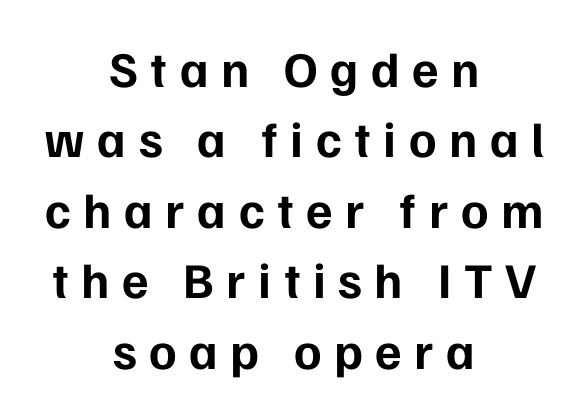
{"serif": "no", "italic": "no", "bold": "yes", "weight": "bold", "width": "normal", "stroke_contrast": "low", "x_height": "medium", "monospaced": "no", "underline": "no", "align": "center", "line_spacing": "normal", "line_spacing_ratio": 1.41, "letter_spacing": "wide", "letter_spacing_em": 0.25, "glyph_px": 50}
